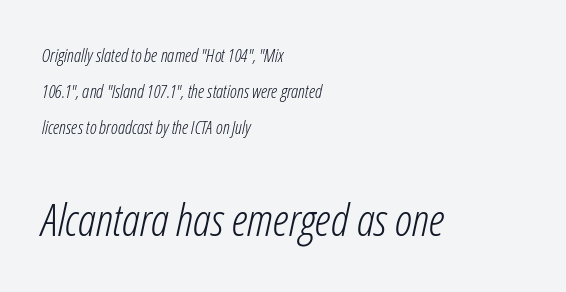
Q: Is the text bold? A: No.
Q: Is the text italic (slanted)? A: Yes, it leans right by about 12 degrees.
Q: Is the text underlined? A: No.
Q: How is the paragraph aligned? A: Left-aligned.
Q: Is the spacing between letters normal or unusually wide? A: Normal.
Q: Is the spacing between lines tight, normal or loose? A: Loose.
Q: Which block of text is set in a larger size, the first (top) or the second (bottom)? A: The second (bottom) one.
Q: Width (condensed, normal, or wide)? A: Condensed.
Q: Stroke contrast? A: Low.
Q: x-height? A: Medium.
Q: Monospaced? A: No.
